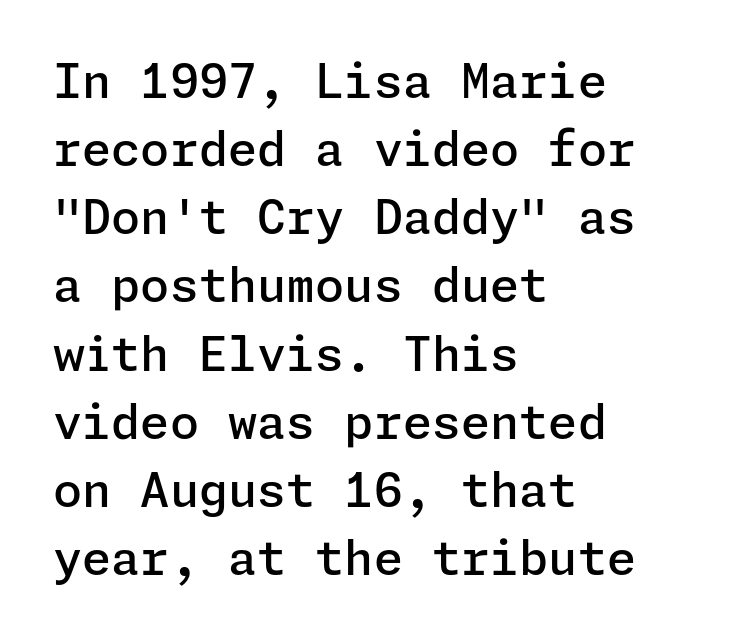
{"serif": "no", "italic": "no", "bold": "semi", "weight": "semibold", "width": "normal", "stroke_contrast": "low", "x_height": "medium", "underline": "no", "align": "left", "line_spacing": "normal", "line_spacing_ratio": 1.45, "letter_spacing": "normal", "letter_spacing_em": 0.0, "glyph_px": 47}
